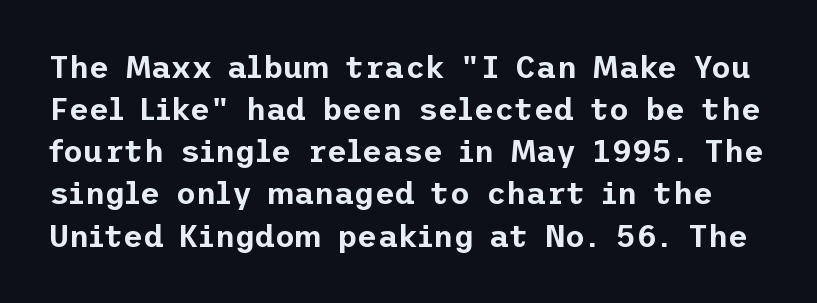
{"serif": "no", "italic": "no", "width": "normal", "stroke_contrast": "low", "x_height": "medium", "underline": "no", "line_spacing": "normal", "line_spacing_ratio": 1.36, "letter_spacing": "normal", "letter_spacing_em": 0.0, "glyph_px": 31}
